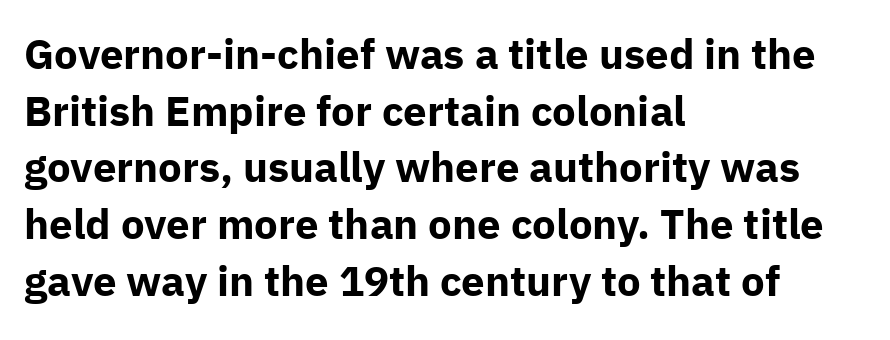
Q: Is the text bold? A: Yes.
Q: Is the text italic (slanted)? A: No, it is upright.
Q: Is the typeface a serif or a sans-serif typeface? A: Sans-serif.
Q: Is the text underlined? A: No.
Q: How is the paragraph aligned? A: Left-aligned.
Q: Is the spacing between letters normal or unusually wide? A: Normal.
Q: Is the spacing between lines tight, normal or loose? A: Normal.
Q: Width (condensed, normal, or wide)? A: Normal.
Q: Stroke contrast? A: Low.
Q: x-height? A: Medium.
Q: Monospaced? A: No.
